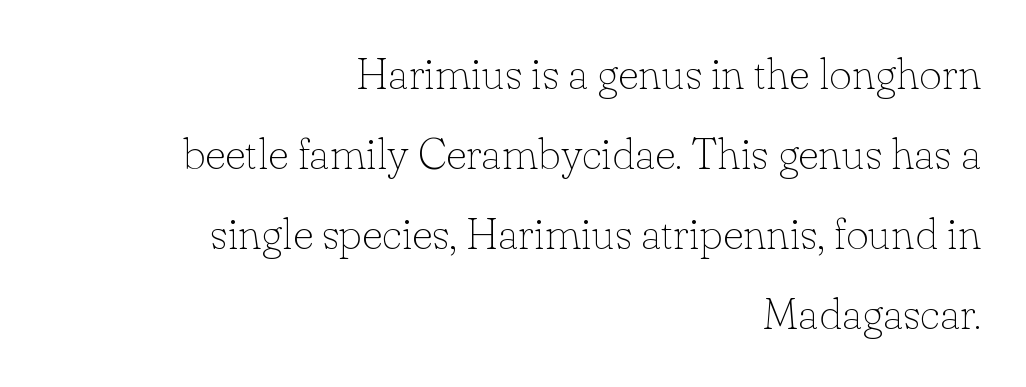
{"serif": "yes", "italic": "no", "bold": "no", "weight": "thin", "width": "normal", "stroke_contrast": "low", "x_height": "small", "monospaced": "no", "underline": "no", "align": "right", "line_spacing_ratio": 1.82, "letter_spacing": "normal", "letter_spacing_em": 0.0, "glyph_px": 44}
